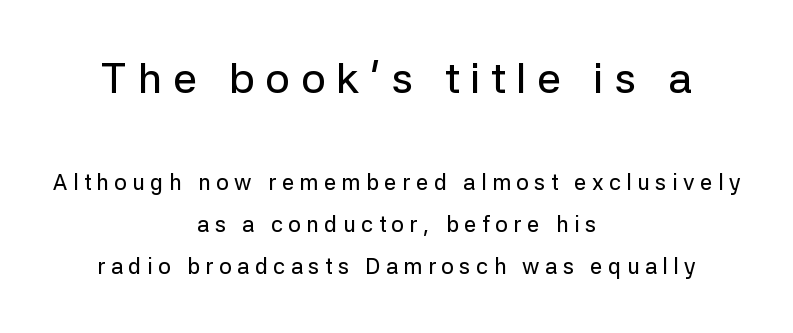
The image shows 43 px sans-serif type, upright; set centered, loose line spacing (1.92x), unusually wide letter spacing (+0.25 em), not underlined; the first (top) block is 1.95x larger; low stroke contrast and a medium x-height.
